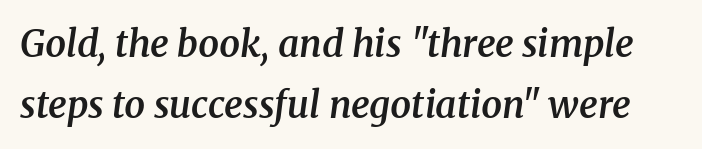
The image shows 37 px semibold serif type, italic (leaning right); set normal line spacing (1.64x), normal letter spacing, not underlined; medium stroke contrast and a medium x-height.
